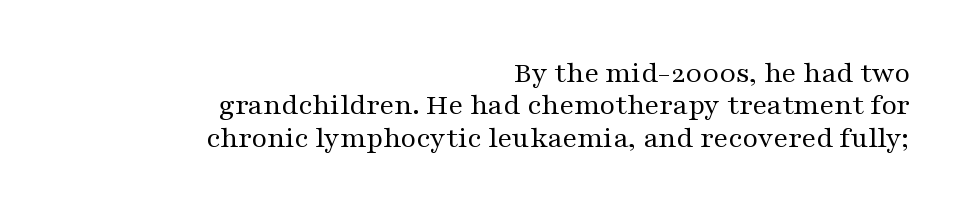
Q: Is the text bold? A: No.
Q: Is the text italic (slanted)? A: No, it is upright.
Q: Is the typeface a serif or a sans-serif typeface? A: Serif.
Q: Is the text underlined? A: No.
Q: How is the paragraph aligned? A: Right-aligned.
Q: Is the spacing between letters normal or unusually wide? A: Normal.
Q: Is the spacing between lines tight, normal or loose? A: Tight.
Q: Width (condensed, normal, or wide)? A: Wide.
Q: Stroke contrast? A: Medium.
Q: x-height? A: Medium.
Q: Monospaced? A: No.
